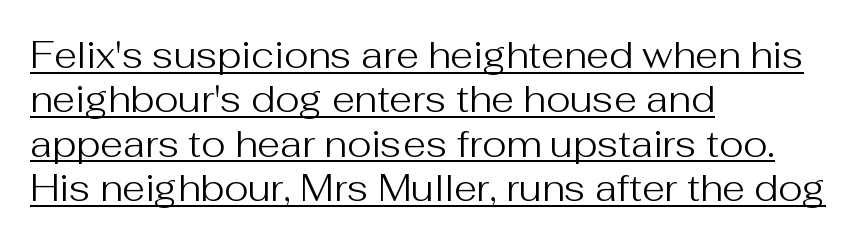
When letters stand straight like this, we call the style roman or upright. A typographer would call this underscored text. Nothing heavy about these letters — not bold at all. The passage shown is typed in a proportional face where columns would drift. This sample is left-justified, so line endings fall wherever the words run out. What kind of face is this? One without serifs — a sans.
